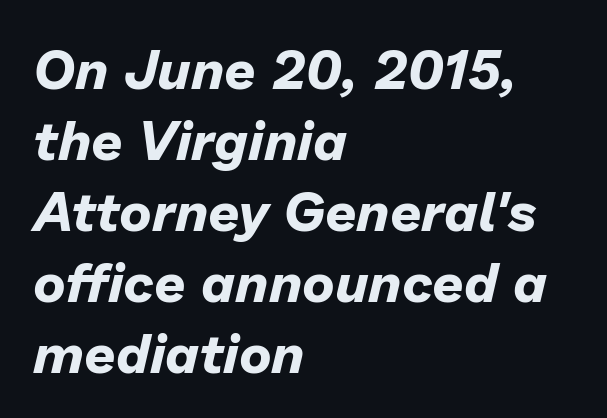
Each line starts at the same left margin while the right side varies. Underline: absent. Slanted lettering throughout. Glyph-to-glyph distance matches everyday printed text. A full-strength bold gives these letters their thick strokes.
